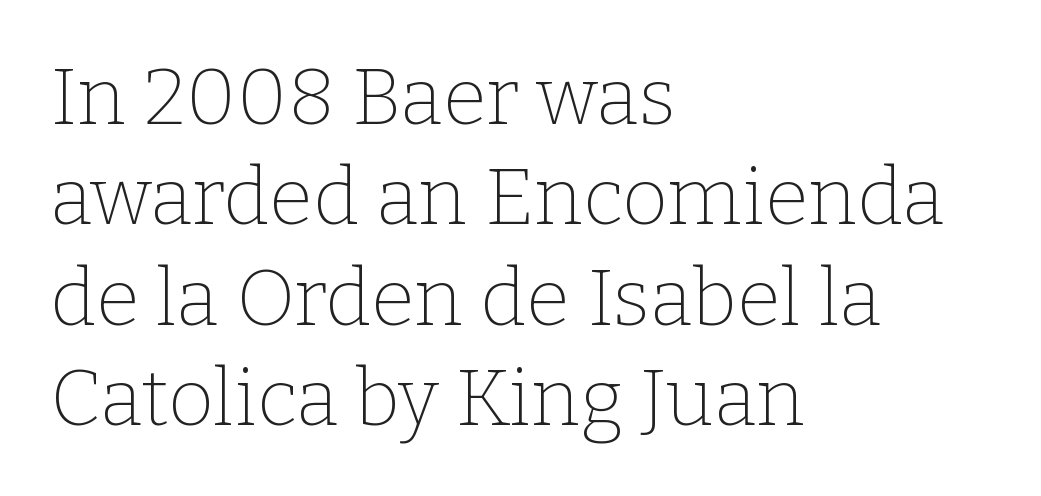
It's the straight-up-and-down kind of type. The setting favours the left margin, as ordinary paragraphs usually do. Compared with a typical body face, this is equally light or lighter still. The designer went with a serif here, giving each stem small feet. Standard letterfit; no display-style spreading of the glyphs.
